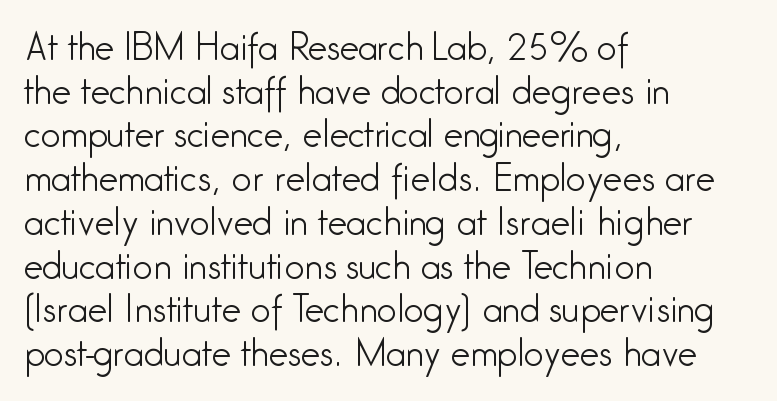
The image shows 35 px light, condensed sans-serif type, upright; set left-aligned, normal line spacing (1.25x), normal letter spacing, not underlined; low stroke contrast and a medium x-height.
